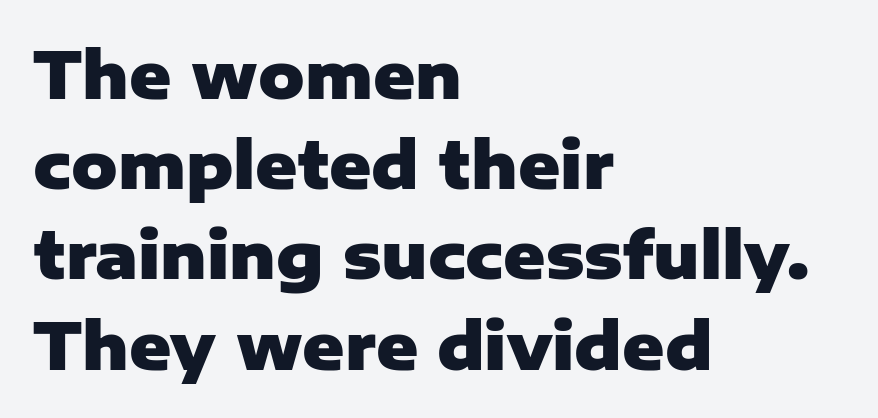
Q: Is the text bold? A: Yes.
Q: Is the text italic (slanted)? A: No, it is upright.
Q: Is the typeface a serif or a sans-serif typeface? A: Sans-serif.
Q: Is the text underlined? A: No.
Q: How is the paragraph aligned? A: Left-aligned.
Q: Is the spacing between letters normal or unusually wide? A: Normal.
Q: Is the spacing between lines tight, normal or loose? A: Normal.
Q: Width (condensed, normal, or wide)? A: Normal.
Q: Stroke contrast? A: Low.
Q: x-height? A: Medium.
Q: Monospaced? A: No.
